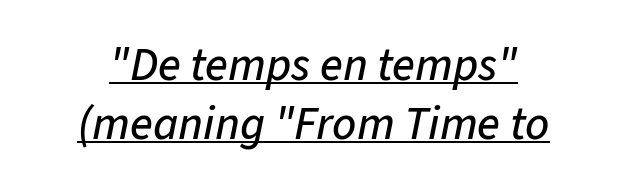
{"italic": "yes", "lean": "right", "slant_degrees": 11, "width": "normal", "stroke_contrast": "low", "x_height": "medium", "monospaced": "no", "underline": "yes", "align": "center", "line_spacing": "normal", "line_spacing_ratio": 1.25, "letter_spacing": "normal", "letter_spacing_em": 0.0, "glyph_px": 47}
